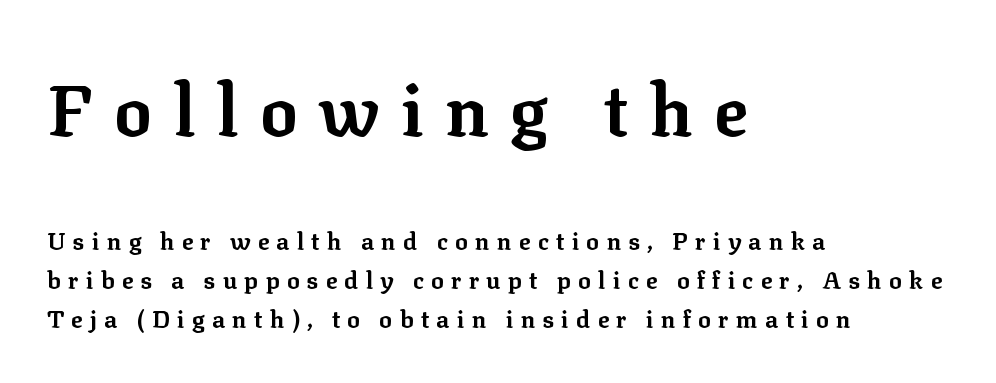
Q: Is the text bold? A: Yes.
Q: Is the text italic (slanted)? A: No, it is upright.
Q: Is the typeface a serif or a sans-serif typeface? A: Serif.
Q: Is the text underlined? A: No.
Q: How is the paragraph aligned? A: Left-aligned.
Q: Is the spacing between letters normal or unusually wide? A: Unusually wide.
Q: Is the spacing between lines tight, normal or loose? A: Normal.
Q: Which block of text is set in a larger size, the first (top) or the second (bottom)? A: The first (top) one.
Q: Width (condensed, normal, or wide)? A: Normal.
Q: Stroke contrast? A: Low.
Q: x-height? A: Medium.
Q: Monospaced? A: No.
